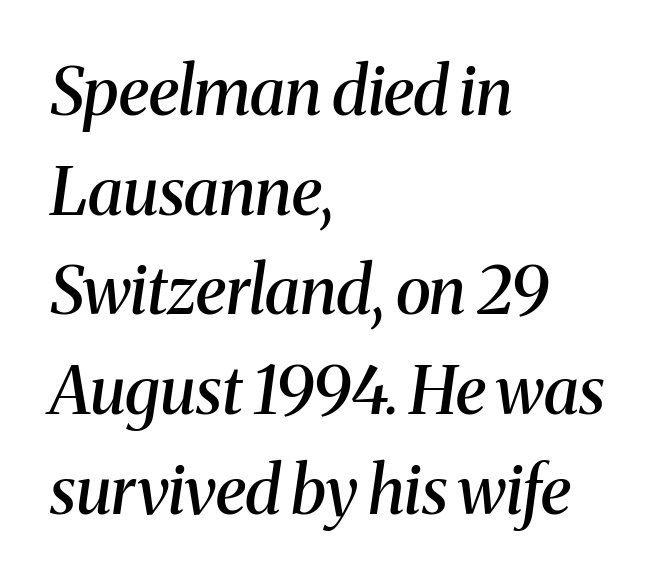
{"serif": "yes", "italic": "yes", "lean": "right", "slant_degrees": 8, "bold": "semi", "weight": "semibold", "width": "normal", "stroke_contrast": "medium", "x_height": "medium", "monospaced": "no", "underline": "no", "align": "left", "line_spacing": "normal", "line_spacing_ratio": 1.51, "letter_spacing": "normal", "letter_spacing_em": 0.0, "glyph_px": 66}
